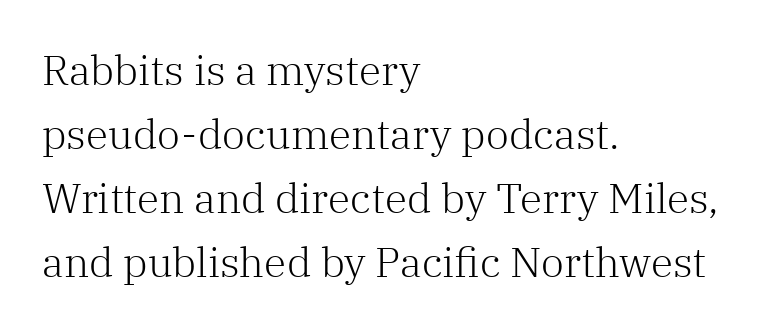
{"serif": "yes", "italic": "no", "bold": "no", "weight": "light", "width": "normal", "stroke_contrast": "low", "x_height": "medium", "monospaced": "no", "underline": "no", "align": "left", "line_spacing": "normal", "line_spacing_ratio": 1.56, "letter_spacing": "normal", "letter_spacing_em": 0.0, "glyph_px": 41}
